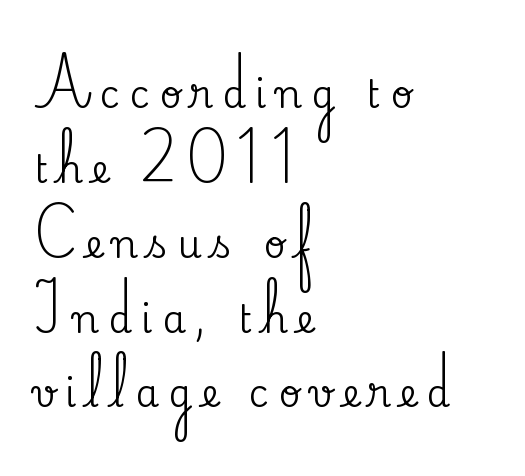
The glyphs in this specimen are seriffed. In CSS terms this would be text-align: left. Here the designer chose a conventional face with non-uniform glyph widths. Students, observe: this is what heavily led, spacious text looks like. Italic: no, the glyphs are upright roman. Honestly, the letter spacing is so wide it's the main thing you notice.
